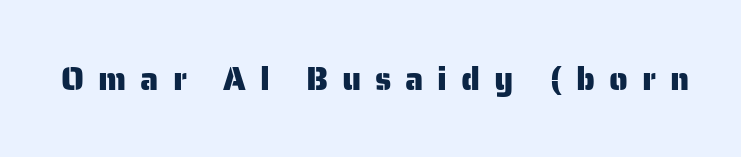
The image shows 33 px sans-serif type, upright; set unusually wide letter spacing (+0.42 em), not underlined; low stroke contrast and a medium x-height.
